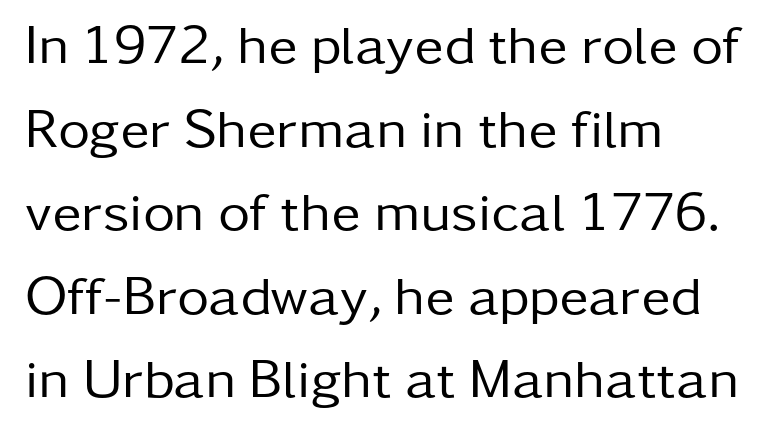
{"serif": "no", "italic": "no", "bold": "no", "weight": "regular", "width": "normal", "stroke_contrast": "low", "x_height": "medium", "monospaced": "no", "underline": "no", "align": "left", "line_spacing": "normal", "line_spacing_ratio": 1.52, "letter_spacing": "normal", "letter_spacing_em": 0.0, "glyph_px": 55}
